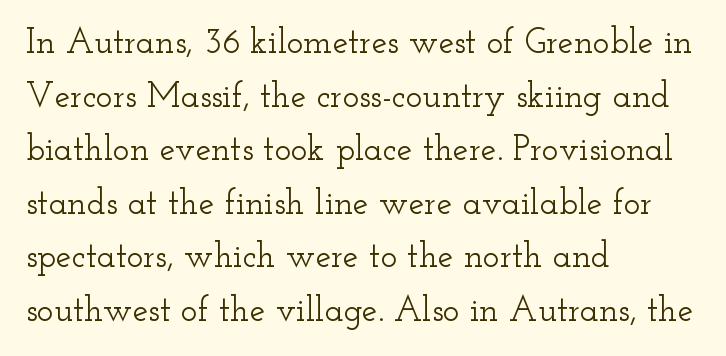
The image shows 35 px wide serif type, upright; set left-aligned, normal line spacing (1.53x), normal letter spacing, not underlined; low stroke contrast and a small x-height.
